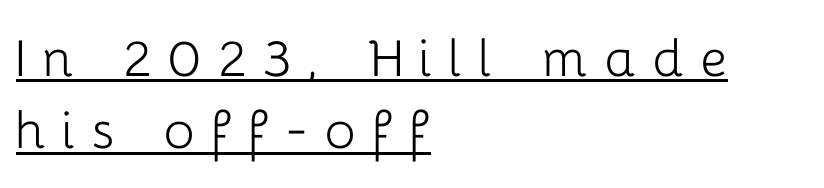
{"serif": "no", "italic": "no", "bold": "no", "weight": "light", "width": "normal", "stroke_contrast": "low", "x_height": "medium", "monospaced": "no", "underline": "yes", "align": "left", "line_spacing": "tight", "line_spacing_ratio": 1.11, "letter_spacing": "wide", "letter_spacing_em": 0.25, "glyph_px": 65}
